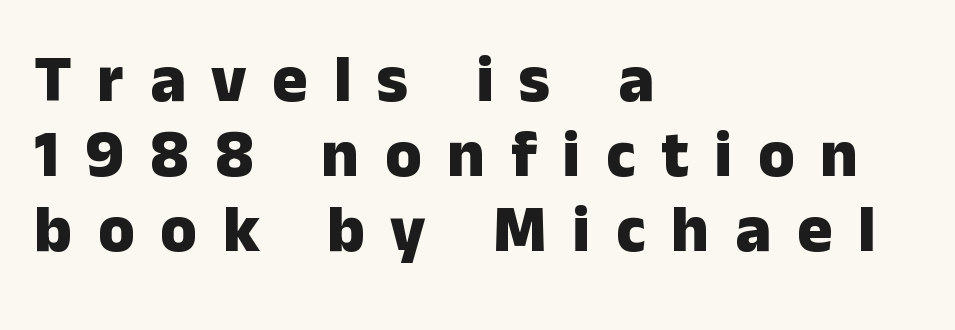
Q: Is the text bold? A: Yes.
Q: Is the text italic (slanted)? A: No, it is upright.
Q: Is the typeface a serif or a sans-serif typeface? A: Sans-serif.
Q: Is the text underlined? A: No.
Q: How is the paragraph aligned? A: Left-aligned.
Q: Is the spacing between letters normal or unusually wide? A: Unusually wide.
Q: Is the spacing between lines tight, normal or loose? A: Tight.
Q: Width (condensed, normal, or wide)? A: Normal.
Q: Stroke contrast? A: Low.
Q: x-height? A: Medium.
Q: Monospaced? A: No.
